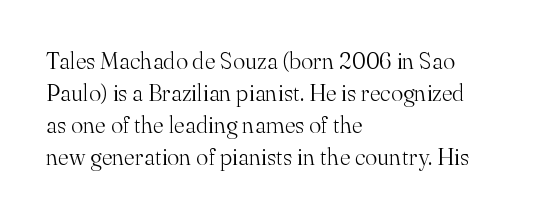
Caption: standard tracking, unaltered. Does the leading feel generous? No, just average. The lines are quadded left. Check the space under the baseline: it is left empty.
